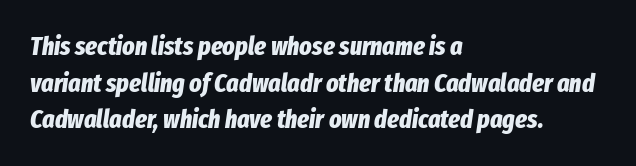
Q: Is the text bold? A: Yes.
Q: Is the text italic (slanted)? A: Yes, it leans right by about 8 degrees.
Q: Is the text underlined? A: No.
Q: How is the paragraph aligned? A: Left-aligned.
Q: Is the spacing between letters normal or unusually wide? A: Normal.
Q: Is the spacing between lines tight, normal or loose? A: Normal.
